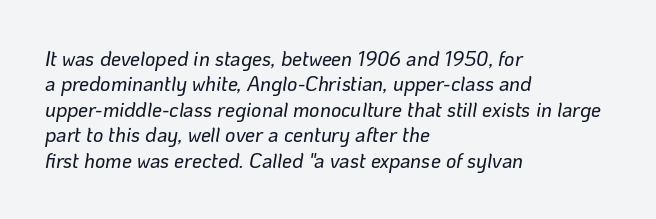
Q: Is the text italic (slanted)? A: Yes, it leans right by about 10 degrees.
Q: Is the text underlined? A: No.
Q: How is the paragraph aligned? A: Left-aligned.
Q: Is the spacing between letters normal or unusually wide? A: Normal.
Q: Is the spacing between lines tight, normal or loose? A: Normal.
